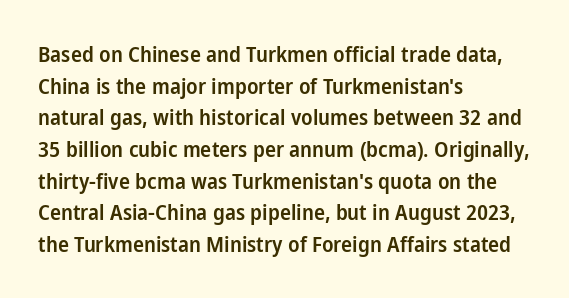
The image shows 22 px text type, upright; set left-aligned, normal line spacing (1.44x), normal letter spacing, not underlined.
